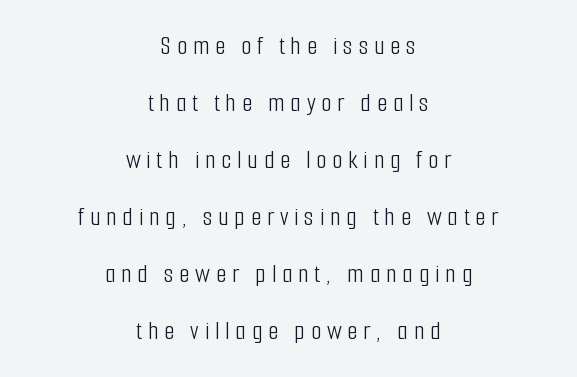
{"italic": "no", "bold": "no", "underline": "no", "align": "center", "line_spacing": "loose", "line_spacing_ratio": 2.11, "letter_spacing": "wide", "letter_spacing_em": 0.21, "glyph_px": 27}
